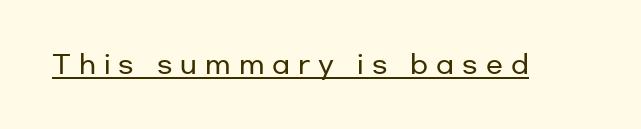
Caption: lettering with a line underneath. The type is letterspaced generously, with wide tracking. A typesetter would mark this as roman, not italic.
